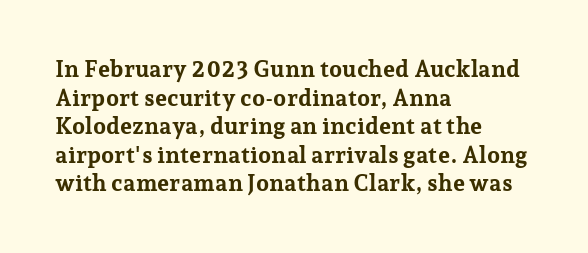
Q: Is the text bold? A: Yes.
Q: Is the text italic (slanted)? A: No, it is upright.
Q: Is the text underlined? A: No.
Q: How is the paragraph aligned? A: Left-aligned.
Q: Is the spacing between letters normal or unusually wide? A: Normal.
